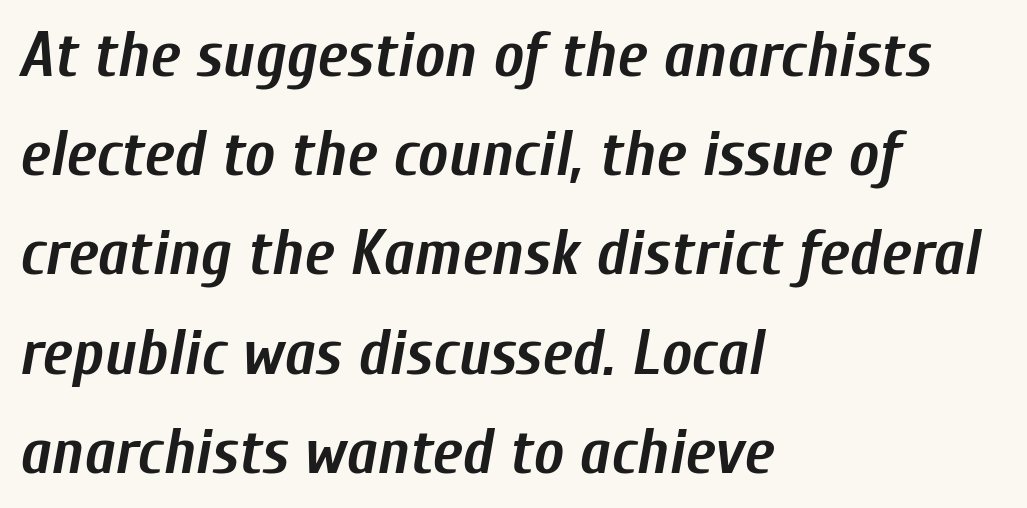
{"italic": "yes", "lean": "right", "slant_degrees": 10, "bold": "yes", "weight": "semibold", "width": "condensed", "stroke_contrast": "low", "x_height": "medium", "monospaced": "no", "underline": "no", "align": "left", "line_spacing": "normal", "line_spacing_ratio": 1.55, "letter_spacing": "normal", "letter_spacing_em": 0.0, "glyph_px": 64}
